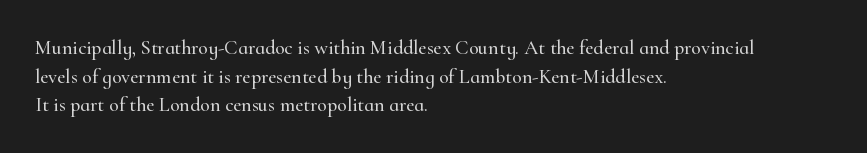
The image shows 20 px text type, upright; set left-aligned, normal line spacing (1.43x), normal letter spacing, not underlined.
